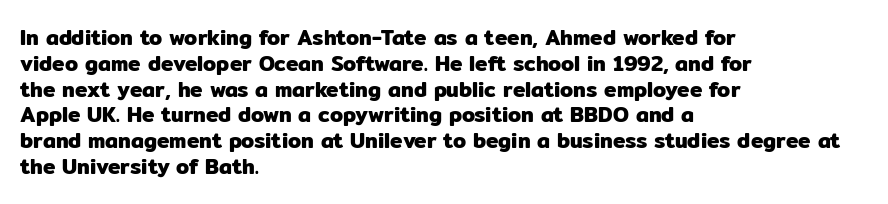
{"italic": "no", "underline": "no", "align": "left", "line_spacing_ratio": 1.23, "letter_spacing": "normal", "letter_spacing_em": 0.0, "glyph_px": 21}
